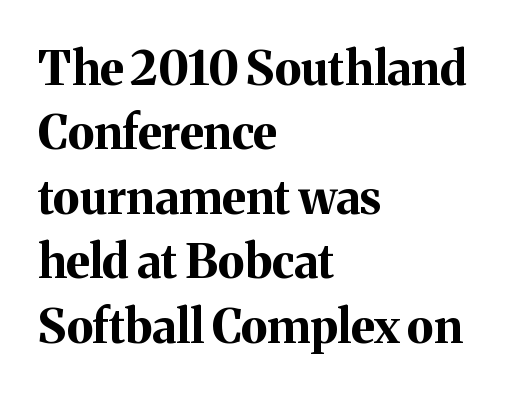
Q: Is the text bold? A: Yes.
Q: Is the text italic (slanted)? A: No, it is upright.
Q: Is the typeface a serif or a sans-serif typeface? A: Serif.
Q: Is the text underlined? A: No.
Q: How is the paragraph aligned? A: Left-aligned.
Q: Is the spacing between letters normal or unusually wide? A: Normal.
Q: Is the spacing between lines tight, normal or loose? A: Normal.
Q: Width (condensed, normal, or wide)? A: Normal.
Q: Stroke contrast? A: Medium.
Q: x-height? A: Medium.
Q: Monospaced? A: No.
